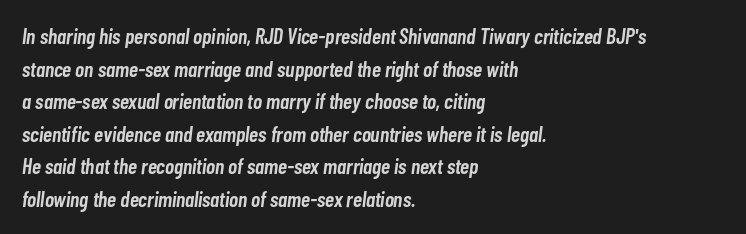
Q: Is the text bold? A: Semi-bold.
Q: Is the text italic (slanted)? A: Yes, it leans right by about 7 degrees.
Q: Is the text underlined? A: No.
Q: How is the paragraph aligned? A: Left-aligned.
Q: Is the spacing between letters normal or unusually wide? A: Normal.
Q: Is the spacing between lines tight, normal or loose? A: Normal.
